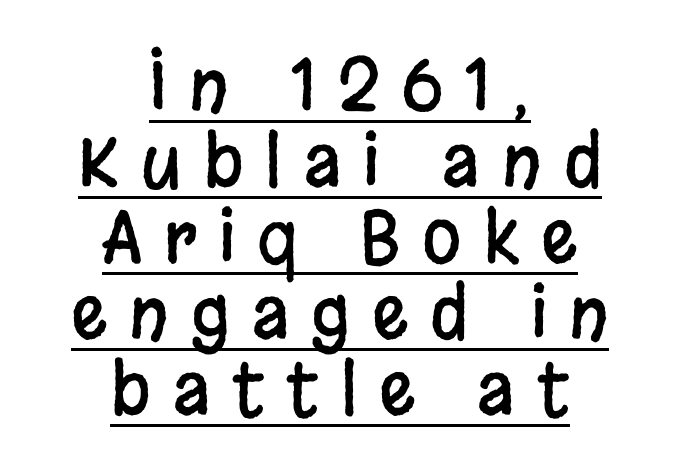
The image shows 71 px condensed sans-serif type, upright; set centered, tight line spacing (1.07x), unusually wide letter spacing (+0.31 em), underlined; low stroke contrast and a large x-height.
